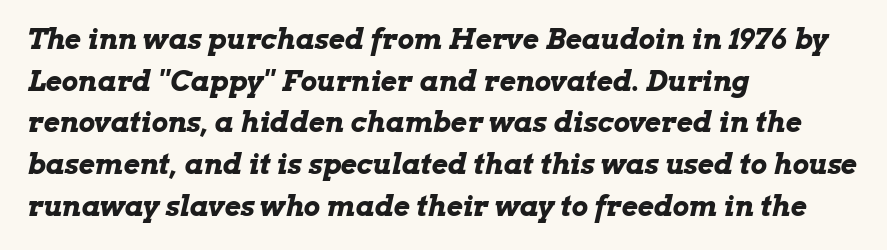
{"italic": "yes", "lean": "right", "slant_degrees": 13, "bold": "yes", "weight": "bold", "width": "wide", "stroke_contrast": "low", "x_height": "medium", "monospaced": "no", "underline": "no", "align": "left", "line_spacing": "normal", "line_spacing_ratio": 1.49, "letter_spacing": "normal", "letter_spacing_em": 0.0, "glyph_px": 28}
